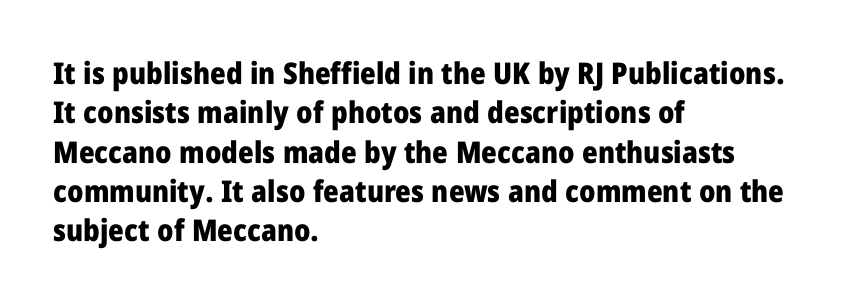
The passage is arranged the way most books set body copy — flush left. The zone under the glyphs is completely vacant. These lines sit exactly where default settings would place them. These lines are rendered in a variable-pitch font.
